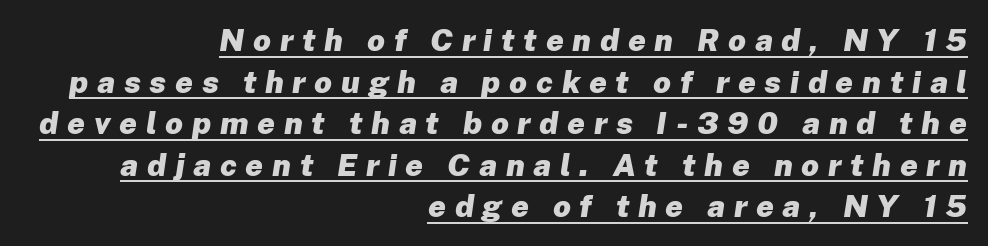
Q: Is the text bold? A: Yes.
Q: Is the text italic (slanted)? A: Yes, it leans right by about 8 degrees.
Q: Is the text underlined? A: Yes.
Q: How is the paragraph aligned? A: Right-aligned.
Q: Is the spacing between letters normal or unusually wide? A: Unusually wide.
Q: Is the spacing between lines tight, normal or loose? A: Normal.
Q: Width (condensed, normal, or wide)? A: Normal.
Q: Stroke contrast? A: Low.
Q: x-height? A: Medium.
Q: Monospaced? A: No.
